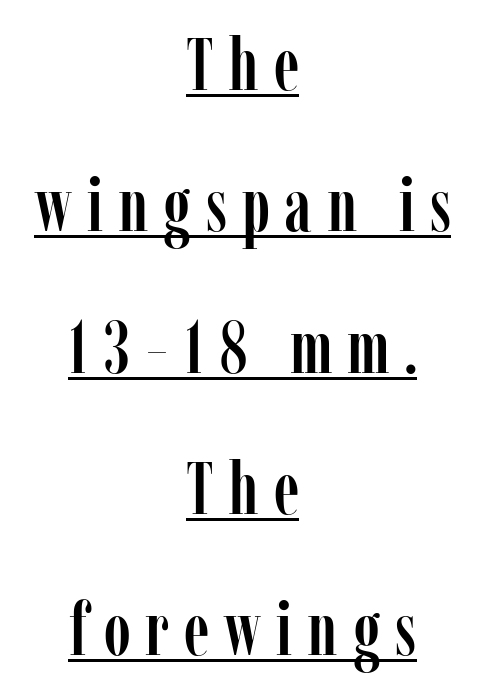
The image shows 74 px condensed serif type, upright; set centered, loose line spacing (1.91x), unusually wide letter spacing (+0.2 em), underlined; low stroke contrast and a medium x-height.
